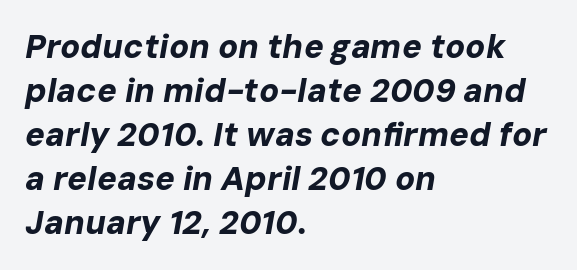
Q: Is the text bold? A: Yes.
Q: Is the text italic (slanted)? A: Yes, it leans right by about 10 degrees.
Q: Is the text underlined? A: No.
Q: How is the paragraph aligned? A: Left-aligned.
Q: Is the spacing between letters normal or unusually wide? A: Normal.
Q: Is the spacing between lines tight, normal or loose? A: Normal.
Q: Width (condensed, normal, or wide)? A: Normal.
Q: Stroke contrast? A: Low.
Q: x-height? A: Medium.
Q: Monospaced? A: No.
